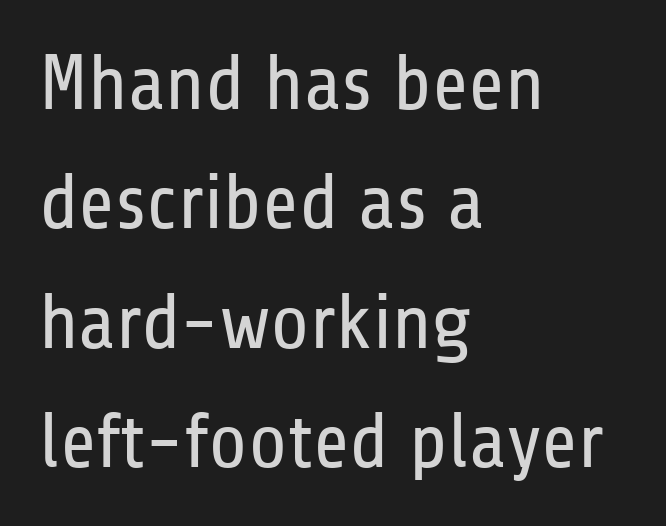
The gaps between neighbouring characters are ordinary and unremarkable. No italicization has been applied; the sample stays upright. The font is comparable to plain body text, perhaps lighter. The letters advance in unequal steps, a hallmark of proportional type. Reading down the column, the eye jumps a familiar distance to each next line. These lines are set flush left with a ragged right edge.
